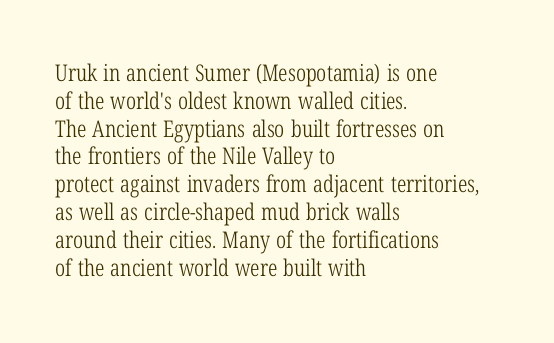
Italic: no, the glyphs are upright roman. Typeset ragged right — the left edge is the straight one. The gaps between neighbouring characters are ordinary and unremarkable. No letter is thick-stroked: the sample isn't bold. Lines of text with bare space underneath.
